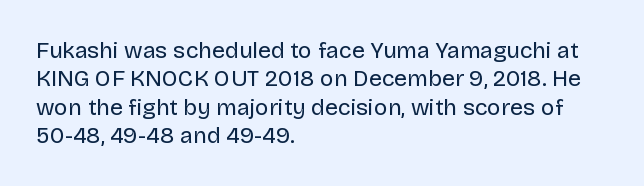
Nobody touched the tracking dial on this one. Visually the block forms a straight wall on the left and a jagged coastline on the right. Posture: upright roman. Beneath every word, the page is bare.
